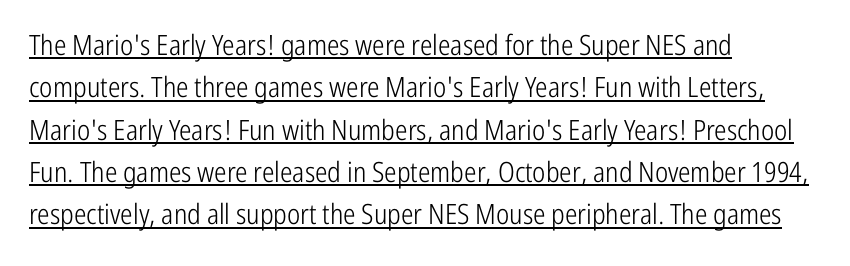
Q: Is the text bold? A: No.
Q: Is the text italic (slanted)? A: No, it is upright.
Q: Is the typeface a serif or a sans-serif typeface? A: Sans-serif.
Q: Is the text underlined? A: Yes.
Q: How is the paragraph aligned? A: Left-aligned.
Q: Is the spacing between letters normal or unusually wide? A: Normal.
Q: Is the spacing between lines tight, normal or loose? A: Normal.
Q: Width (condensed, normal, or wide)? A: Condensed.
Q: Stroke contrast? A: Low.
Q: x-height? A: Medium.
Q: Monospaced? A: No.
